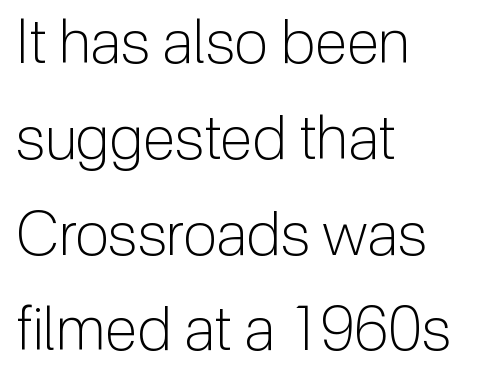
The image shows 61 px light sans-serif type, upright; set left-aligned, normal line spacing (1.57x), normal letter spacing, not underlined; low stroke contrast and a medium x-height.
